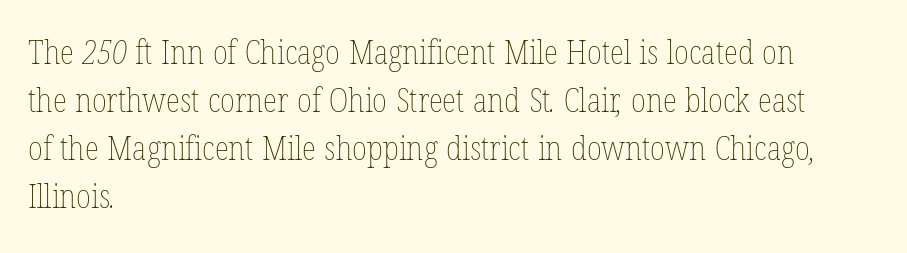
Compared with a centered layout, this one pins lines to the left instead. These lines keep a tight, regular rhythm from letter to letter. This rendering features lettering with no underline. Note the varied advance widths — an 'i' is clearly narrower than an 'm'. This block has exactly the height ordinary leading produces.
